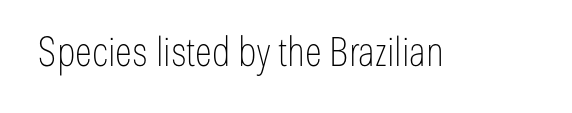
The image shows 40 px thin, condensed sans-serif type, upright; set normal letter spacing, not underlined; low stroke contrast and a medium x-height.
